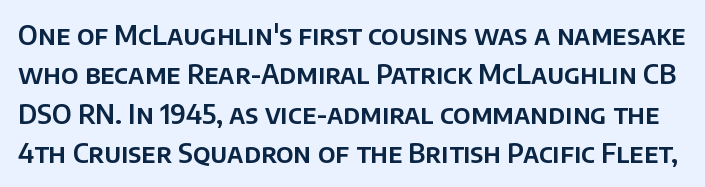
The image shows 26 px text type, upright; set normal line spacing (1.51x), normal letter spacing, not underlined.
